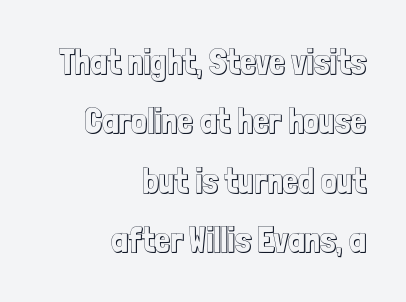
{"italic": "no", "width": "condensed", "x_height": "medium", "monospaced": "no", "underline": "no", "align": "right", "line_spacing": "normal", "line_spacing_ratio": 1.7, "letter_spacing": "normal", "letter_spacing_em": 0.0, "glyph_px": 35}
